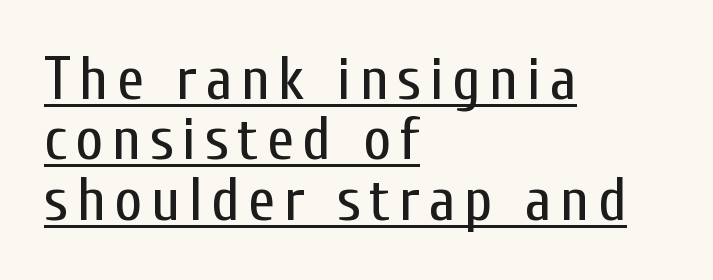
These lines stack with their left ends in a neat column. Rendered with straight, roman letterforms. This sample has the flowing, uneven cadence of proportional lettering. I'd call this a sans setting — the letters go barefoot.
